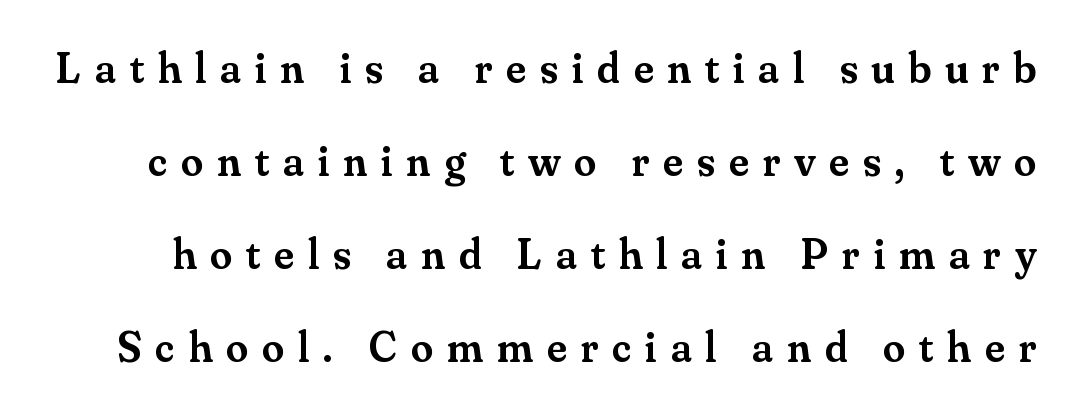
The font's upright variant was chosen for this text. The passage shown stacks its lines with a broad gap. Each glyph is drawn with semibold strokes, heavier than normal yet not fully bold. This rendering employs a face with finishing strokes, i.e., a serif.
